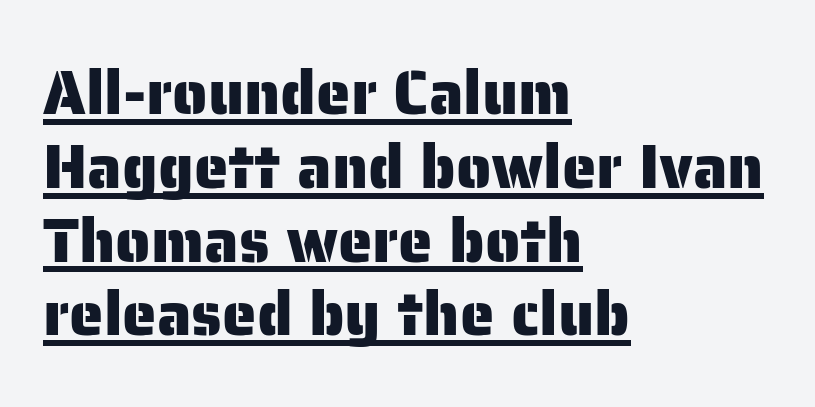
Q: Is the text italic (slanted)? A: No, it is upright.
Q: Is the typeface a serif or a sans-serif typeface? A: Sans-serif.
Q: Is the text underlined? A: Yes.
Q: How is the paragraph aligned? A: Left-aligned.
Q: Is the spacing between letters normal or unusually wide? A: Normal.
Q: Width (condensed, normal, or wide)? A: Normal.
Q: Stroke contrast? A: Low.
Q: x-height? A: Medium.
Q: Monospaced? A: No.
